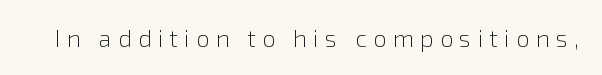
{"italic": "no", "bold": "no", "underline": "no", "letter_spacing": "wide", "letter_spacing_em": 0.26, "glyph_px": 24}
